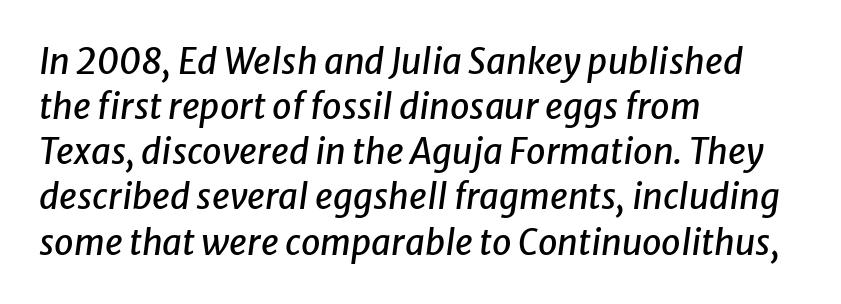
The image shows 35 px text type, italic (leaning right); set left-aligned, normal line spacing (1.29x), normal letter spacing, not underlined; low stroke contrast and a medium x-height.
